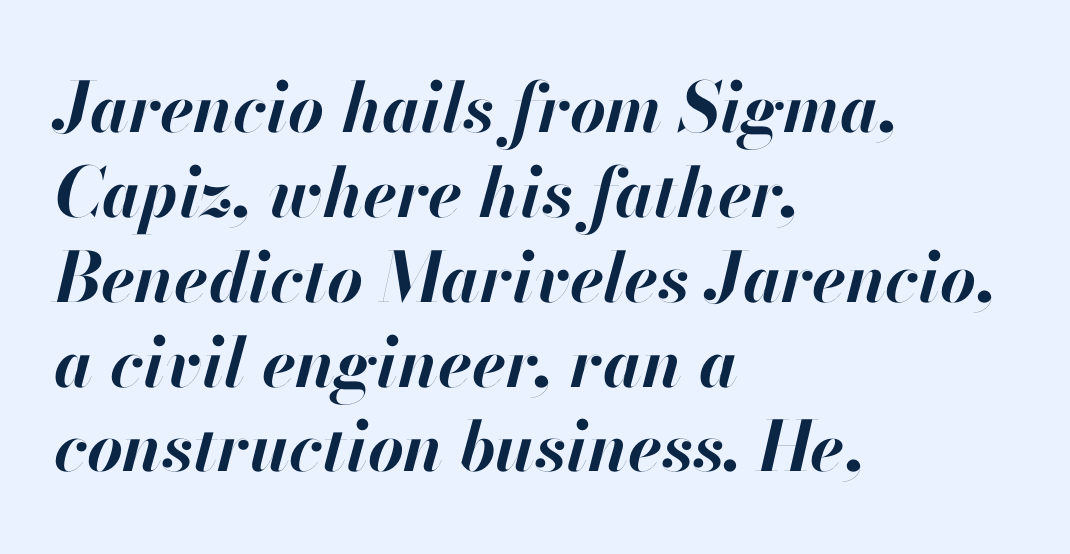
Q: Is the text bold? A: Yes.
Q: Is the text italic (slanted)? A: Yes, it leans right by about 13 degrees.
Q: Is the text underlined? A: No.
Q: How is the paragraph aligned? A: Left-aligned.
Q: Is the spacing between letters normal or unusually wide? A: Normal.
Q: Width (condensed, normal, or wide)? A: Normal.
Q: Stroke contrast? A: High.
Q: x-height? A: Small.
Q: Monospaced? A: No.
